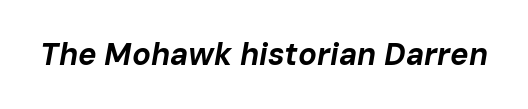
The image shows 31 px bold type, italic (leaning right); set normal letter spacing, not underlined; low stroke contrast and a medium x-height.
